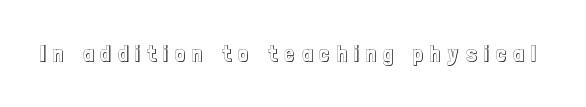
{"italic": "no", "underline": "no", "letter_spacing": "wide", "letter_spacing_em": 0.33, "glyph_px": 22}
